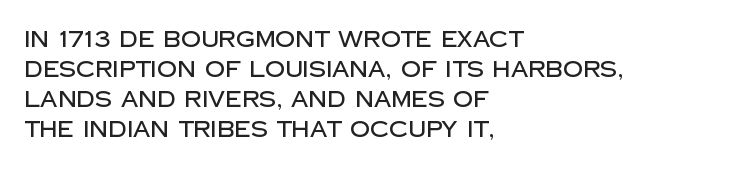
The image shows 22 px text type, upright; set left-aligned, normal line spacing (1.37x), normal letter spacing, not underlined.
